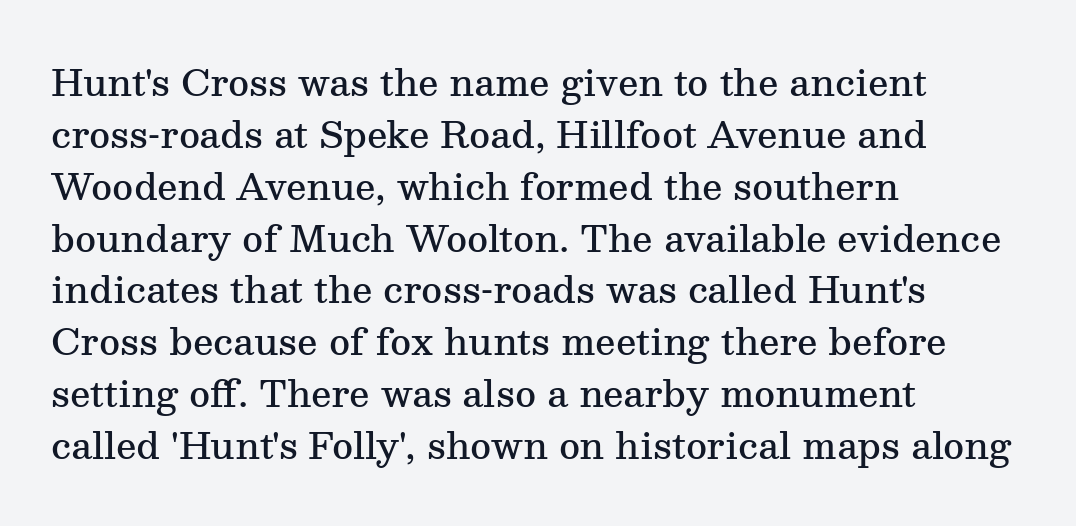
This rendering uses left alignment, leaving the right contour irregular. Leading matches the norm, producing a regular column. The tracking reads as untouched default to a designer's eye. What weight is shown? A semibold, between regular and bold. You could not count columns in this text — the font is proportionally spaced.
